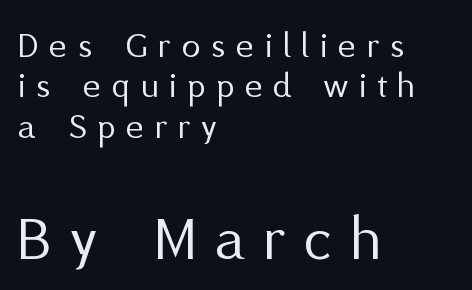
{"serif": "no", "italic": "no", "bold": "no", "weight": "regular", "width": "normal", "stroke_contrast": "medium", "x_height": "medium", "monospaced": "no", "underline": "no", "align": "left", "line_spacing": "tight", "line_spacing_ratio": 1.06, "letter_spacing": "wide", "letter_spacing_em": 0.28, "larger_block": "second", "size_ratio": 1.74, "glyph_px": 66}
